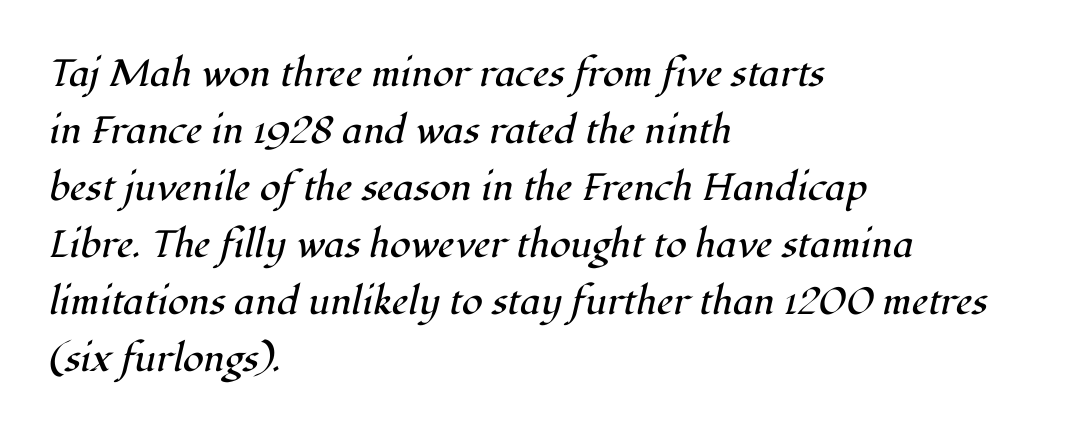
Q: Is the text bold? A: No.
Q: Is the text italic (slanted)? A: Yes, it leans right by about 12 degrees.
Q: Is the typeface a serif or a sans-serif typeface? A: Serif.
Q: Is the text underlined? A: No.
Q: How is the paragraph aligned? A: Left-aligned.
Q: Is the spacing between letters normal or unusually wide? A: Normal.
Q: Is the spacing between lines tight, normal or loose? A: Normal.
Q: Width (condensed, normal, or wide)? A: Normal.
Q: Stroke contrast? A: High.
Q: x-height? A: Medium.
Q: Monospaced? A: No.
